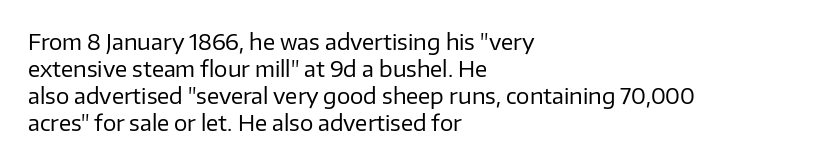
The image shows 21 px text type, upright; set left-aligned, normal line spacing (1.28x), normal letter spacing, not underlined.
